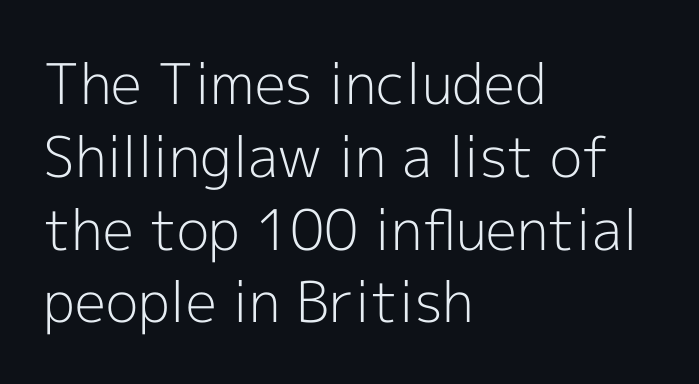
{"serif": "no", "italic": "no", "bold": "no", "weight": "light", "width": "normal", "x_height": "medium", "monospaced": "no", "underline": "no", "align": "left", "line_spacing": "normal", "line_spacing_ratio": 1.3, "letter_spacing": "normal", "letter_spacing_em": 0.0, "glyph_px": 56}
